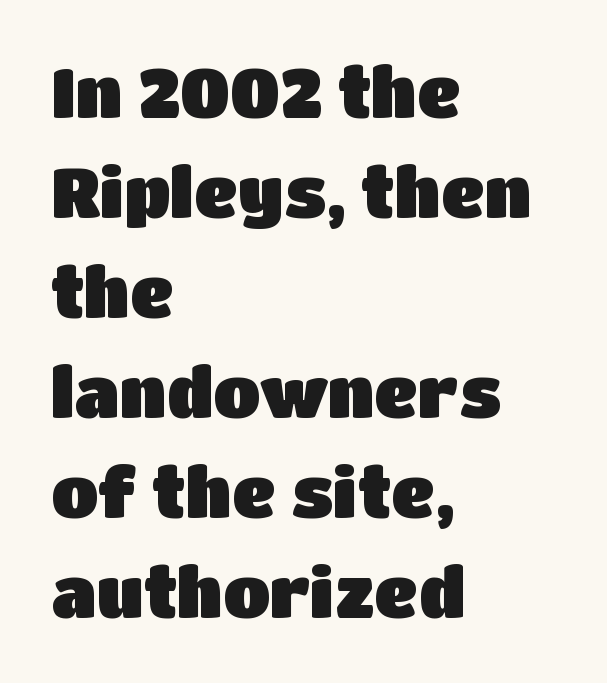
The image shows 69 px sans-serif type, upright; set left-aligned, normal line spacing (1.45x), normal letter spacing, not underlined; low stroke contrast and a large x-height.
